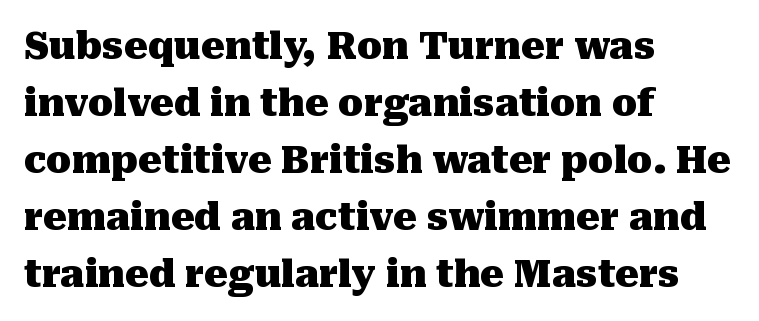
Notice how thick the strokes are: this is what a full bold looks like. Underlining? Definitely not there. Ascenders rise straight up at ninety degrees. Caption: multi-line text, flush left, ragged right.
